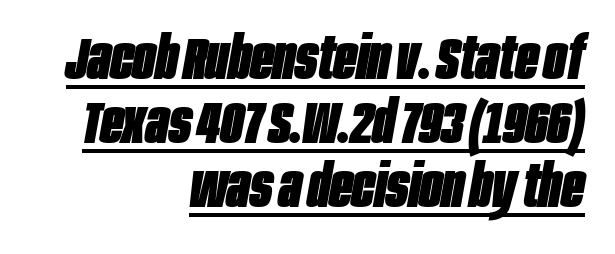
There is no visible air inserted between adjacent glyphs. Caption: bold face, heavy strokes. Every character sits at an angle, as italics do. The typesetter has applied underlining to the passage shown. Does the leading feel generous? Not at all — it's pinched. If you drew a ruler down the right edge, every line would touch it.
